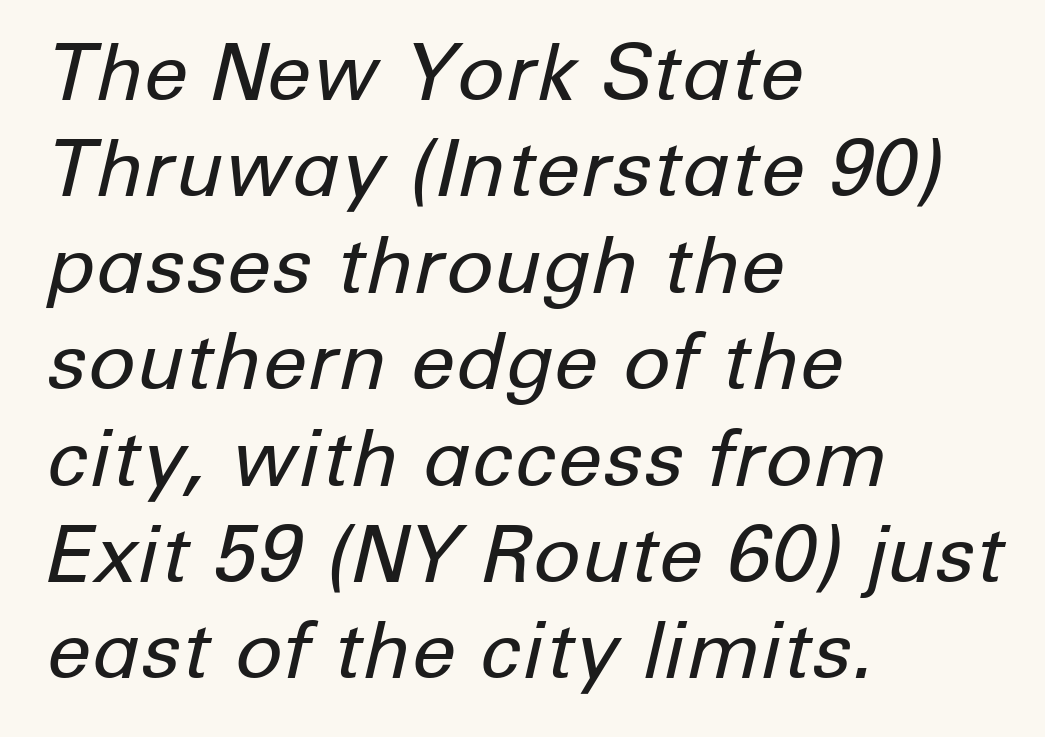
Q: Is the text bold? A: No.
Q: Is the text italic (slanted)? A: Yes, it leans right by about 12 degrees.
Q: Is the text underlined? A: No.
Q: How is the paragraph aligned? A: Left-aligned.
Q: Is the spacing between letters normal or unusually wide? A: Normal.
Q: Width (condensed, normal, or wide)? A: Normal.
Q: Stroke contrast? A: Low.
Q: x-height? A: Medium.
Q: Monospaced? A: No.
